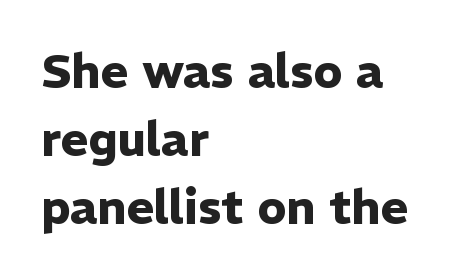
The image shows 47 px heavy sans-serif type, upright; set left-aligned, normal line spacing (1.45x), normal letter spacing, not underlined; low stroke contrast and a medium x-height.
